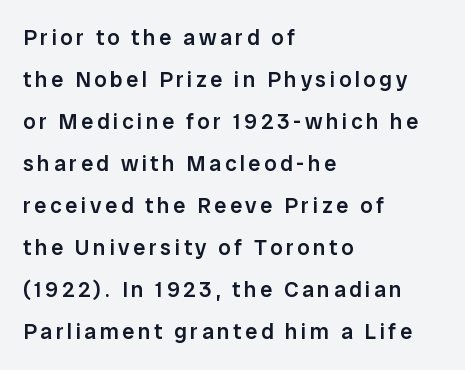
{"italic": "no", "bold": "semi", "underline": "no", "align": "left", "line_spacing": "loose", "line_spacing_ratio": 1.91, "glyph_px": 22}
